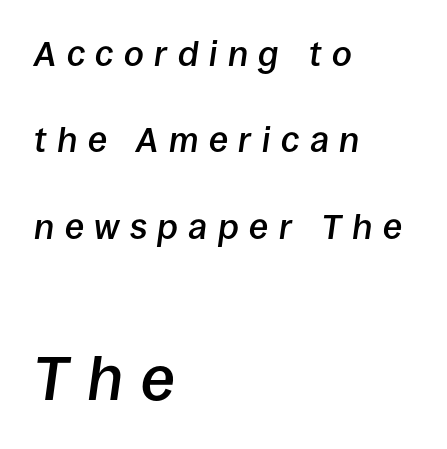
{"italic": "yes", "lean": "right", "slant_degrees": 8, "bold": "semi", "weight": "semibold", "width": "normal", "stroke_contrast": "low", "x_height": "large", "monospaced": "no", "underline": "no", "align": "left", "line_spacing": "loose", "line_spacing_ratio": 2.47, "letter_spacing": "wide", "letter_spacing_em": 0.3, "larger_block": "second", "size_ratio": 1.77, "glyph_px": 62}
